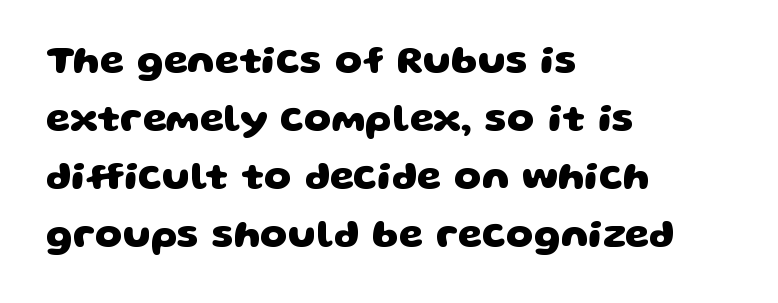
The image shows 39 px heavy, wide sans-serif type; set left-aligned, normal line spacing (1.49x), normal letter spacing, not underlined; low stroke contrast and a large x-height.
